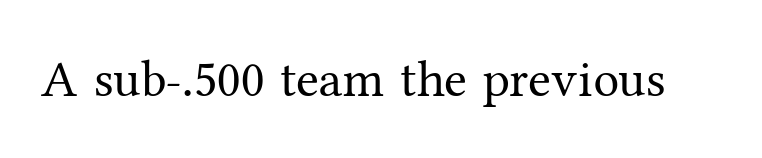
The image shows 52 px regular-weight serif type, upright; set normal letter spacing, not underlined; medium stroke contrast and a medium x-height.
